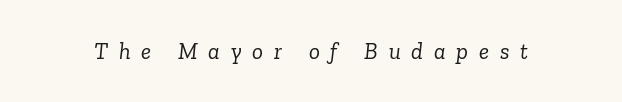
How are the letters spaced? Widely, with obvious added tracking. Compared with ordinary roman type, these characters are visibly tilted. Nobody drew a line under any word here. The passage shown is not bold in any degree.
